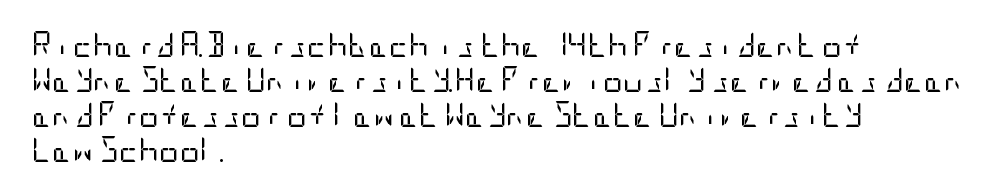
Nobody drew a line under any word here. The passage is arranged the way most books set body copy — flush left. Is the stroke heavy? The answer is a plain regular-or-lighter. Nobody touched the tracking dial on this one. A roman cut, with each character standing at attention. The space between consecutive lines is moderate.
